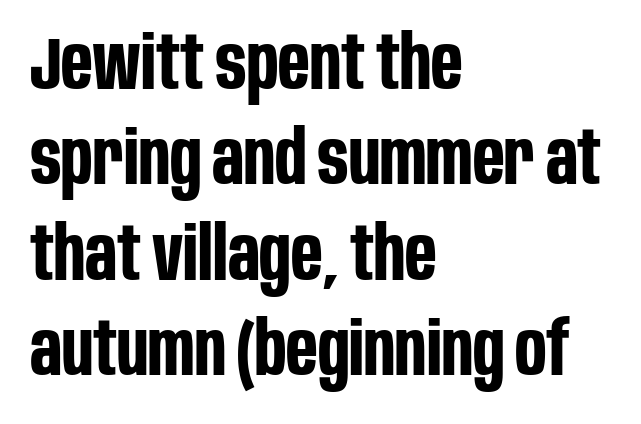
The image shows 74 px bold, condensed sans-serif type, upright; set left-aligned, normal line spacing (1.29x), normal letter spacing, not underlined; low stroke contrast and a large x-height.
